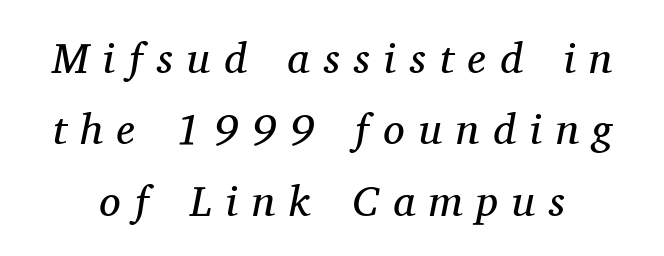
{"serif": "yes", "italic": "yes", "lean": "right", "slant_degrees": 11, "bold": "no", "weight": "regular", "width": "normal", "stroke_contrast": "medium", "x_height": "medium", "monospaced": "no", "underline": "no", "line_spacing": "normal", "line_spacing_ratio": 1.66, "letter_spacing": "wide", "letter_spacing_em": 0.33, "glyph_px": 43}
